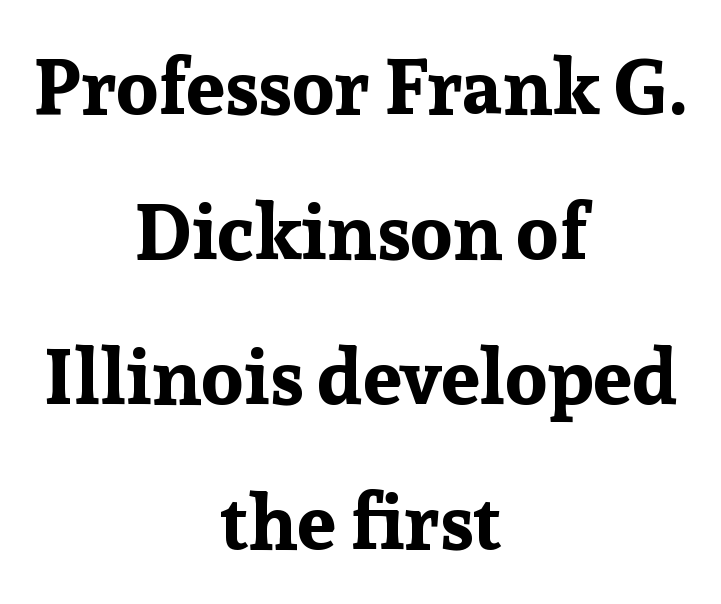
Standard letterfit; no display-style spreading of the glyphs. Notice how the passage keeps no hard edge, just a central spine. Stroke terminals: seriffed. You could not count columns in this text — the font is proportionally spaced. The lettering holds an erect, upright posture throughout.
